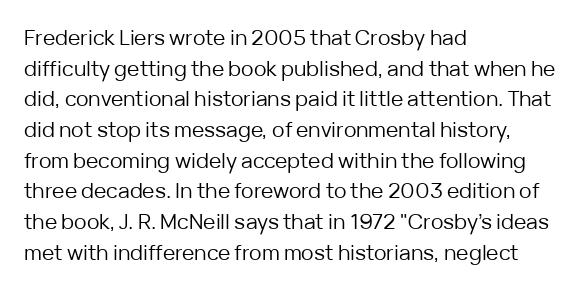
{"italic": "no", "bold": "no", "underline": "no", "align": "left", "line_spacing": "normal", "line_spacing_ratio": 1.46, "letter_spacing": "normal", "letter_spacing_em": 0.0, "glyph_px": 21}
